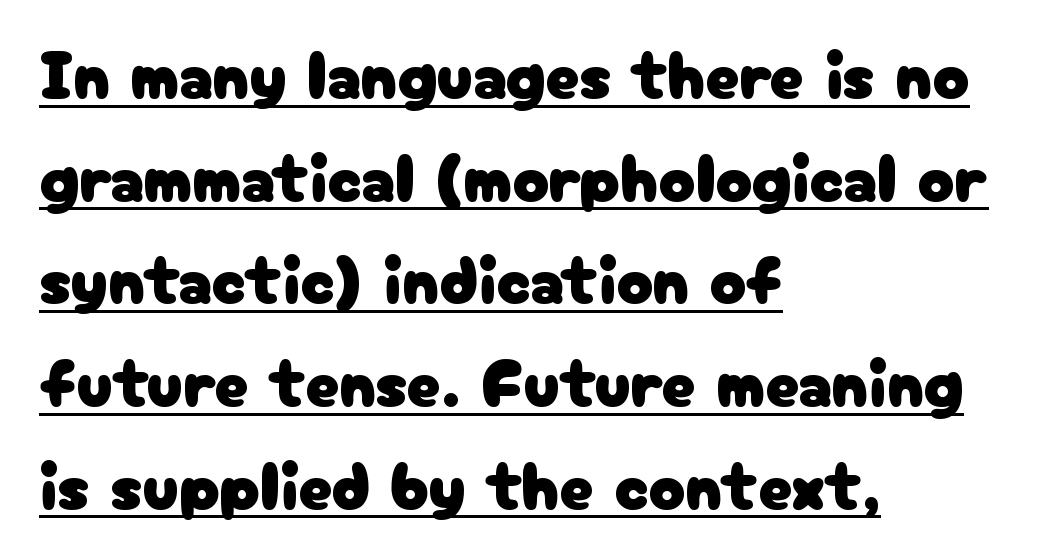
The lines in this sample share a left origin and differ only in where they stop. You could not count columns in this text — the font is proportionally spaced. Here the glyphs are tracked normally, forming tight word shapes. Letterform terminals end flat and unadorned throughout the passage. Somebody hit Ctrl+U on this one — the words are underlined.
